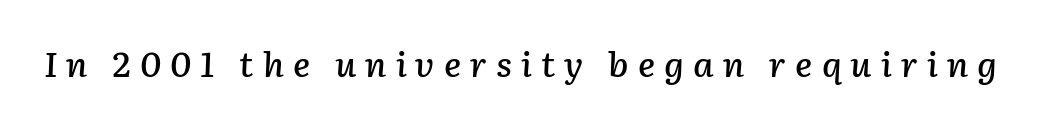
Q: Is the text italic (slanted)? A: Yes, it leans right by about 2 degrees.
Q: Is the text underlined? A: No.
Q: Is the spacing between letters normal or unusually wide? A: Unusually wide.
Q: Width (condensed, normal, or wide)? A: Normal.
Q: Stroke contrast? A: Low.
Q: x-height? A: Medium.
Q: Monospaced? A: No.
